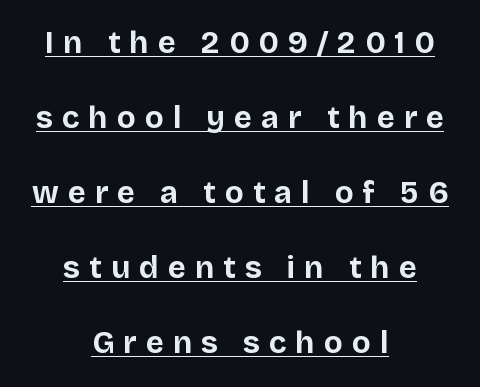
The image shows 31 px bold sans-serif type, upright; set centered, loose line spacing (2.42x), unusually wide letter spacing (+0.29 em), underlined; low stroke contrast and a large x-height.
